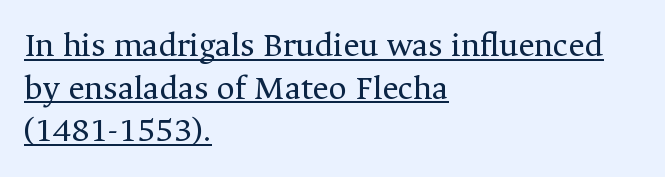
This reads as an unemphasized weight, regular at the heaviest. Do the characters align in a grid? No, the font is proportional. Typographically, this falls in the serif category. A rule runs beneath these lines of type.
